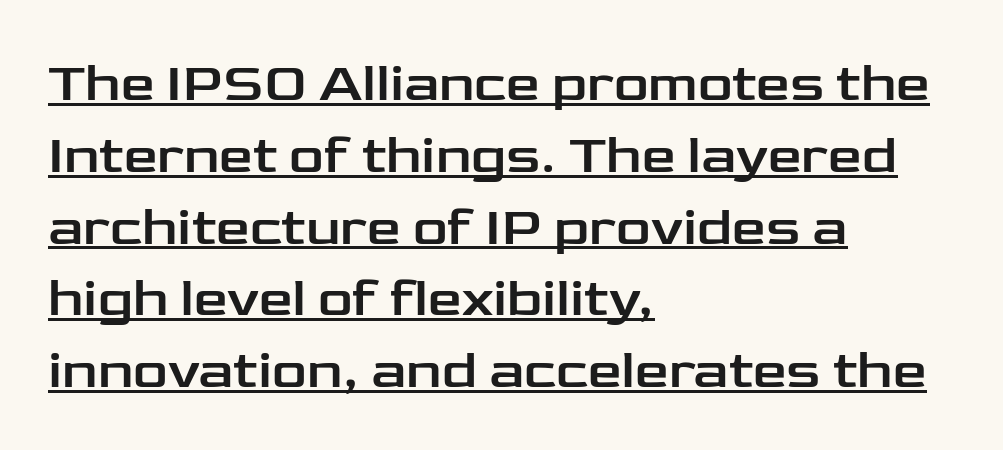
{"serif": "no", "italic": "no", "width": "wide", "stroke_contrast": "low", "x_height": "medium", "monospaced": "no", "underline": "yes", "align": "left", "line_spacing": "normal", "line_spacing_ratio": 1.33, "letter_spacing": "normal", "letter_spacing_em": 0.0, "glyph_px": 54}
